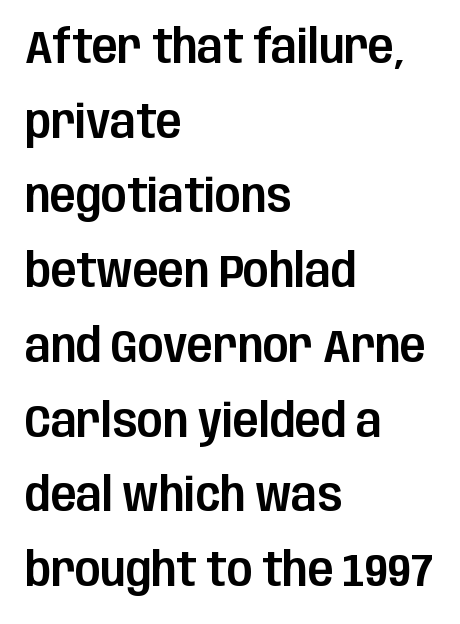
Q: Is the text italic (slanted)? A: No, it is upright.
Q: Is the typeface a serif or a sans-serif typeface? A: Sans-serif.
Q: Is the text underlined? A: No.
Q: How is the paragraph aligned? A: Left-aligned.
Q: Is the spacing between letters normal or unusually wide? A: Normal.
Q: Is the spacing between lines tight, normal or loose? A: Normal.
Q: Width (condensed, normal, or wide)? A: Condensed.
Q: Stroke contrast? A: Low.
Q: x-height? A: Large.
Q: Monospaced? A: No.
